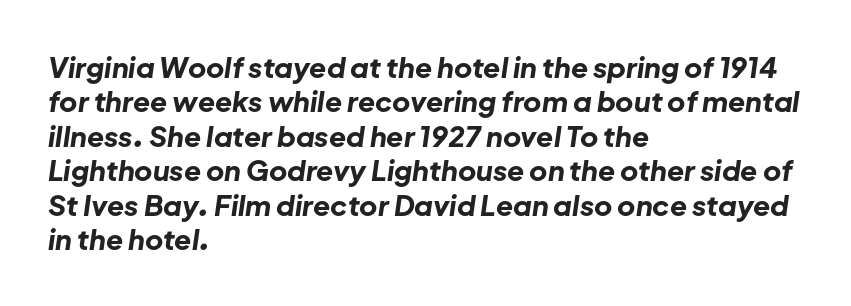
The image shows 28 px bold type, italic (leaning right); set left-aligned, line spacing 1.23x, normal letter spacing, not underlined; low stroke contrast and a medium x-height.
